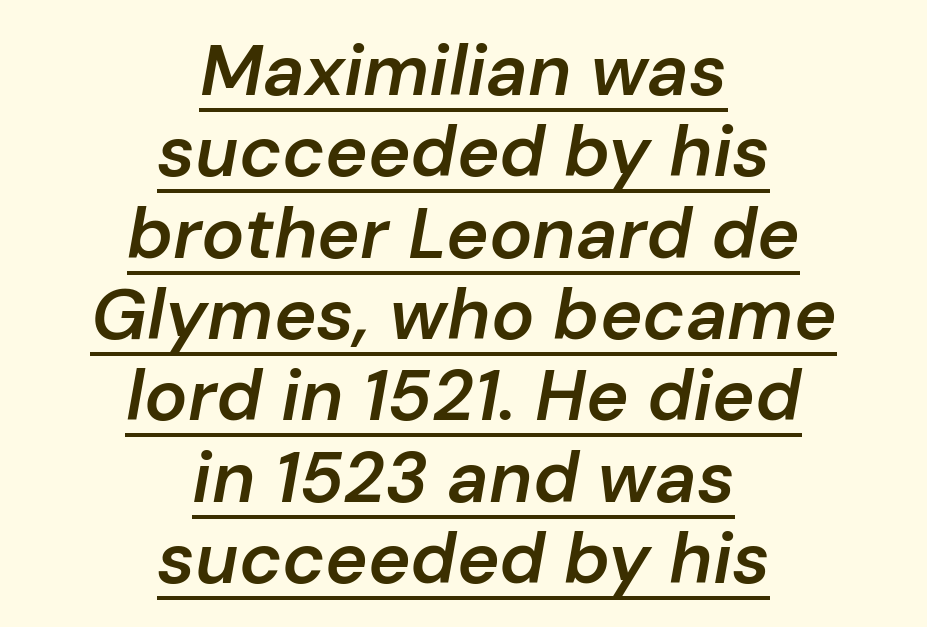
{"italic": "yes", "lean": "right", "slant_degrees": 10, "bold": "semi", "weight": "semibold", "width": "normal", "stroke_contrast": "low", "x_height": "medium", "monospaced": "no", "underline": "yes", "align": "center", "line_spacing": "tight", "line_spacing_ratio": 1.13, "letter_spacing": "normal", "letter_spacing_em": 0.0, "glyph_px": 72}
